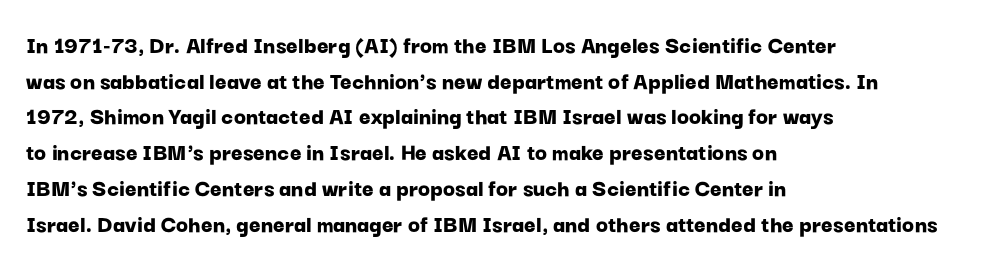
This rendering leaves character spacing at its baseline value. Any mark beneath the type? The region is blank. This is roman type, the default non-slanted kind. Pretty heavy lettering here — definitely bold. Notice how descenders clear the ascenders below comfortably — that's standard leading. All the whitespace from short lines collects on the right.
